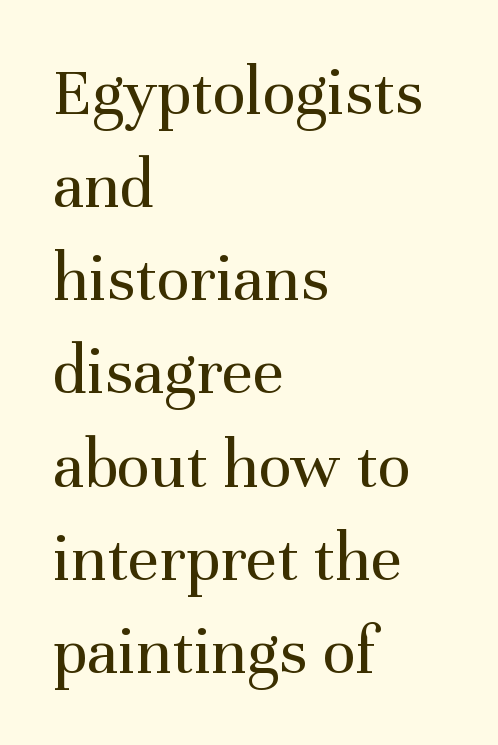
Vertical stems look standard width or narrower in stroke. This sample has the flowing, uneven cadence of proportional lettering. Reading down the column, the eye jumps a familiar distance to each next line. The compositor pushed each line to the left boundary.
